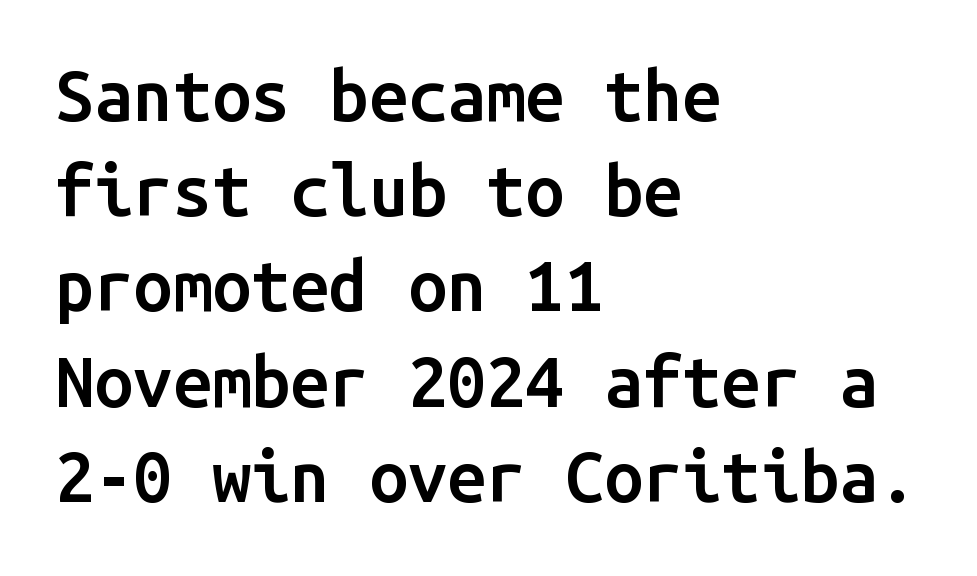
{"serif": "no", "italic": "no", "bold": "semi", "weight": "semibold", "width": "normal", "stroke_contrast": "low", "x_height": "medium", "monospaced": "yes", "underline": "no", "align": "left", "line_spacing": "normal", "line_spacing_ratio": 1.36, "letter_spacing": "normal", "letter_spacing_em": 0.0, "glyph_px": 70}
